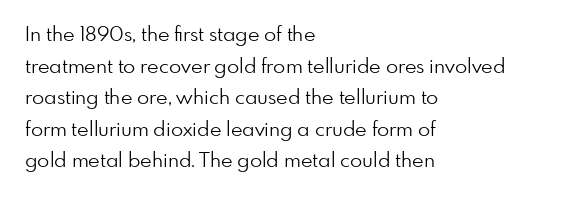
Teacher's note: observe the even left margin — that is flush-left alignment. The passage shown is not underscored anywhere. The rendering uses a moderate line-height, typical for paragraphs. Ascenders rise straight up at ninety degrees. Nobody touched the tracking dial on this one.
